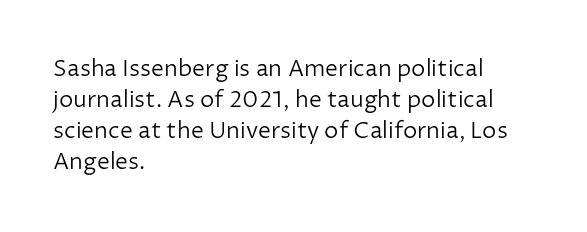
The image shows 23 px text type, upright; set left-aligned, normal line spacing (1.35x), normal letter spacing, not underlined.
